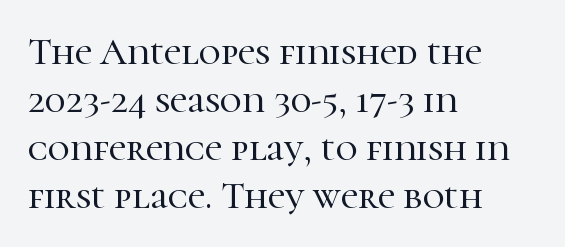
{"serif": "yes", "italic": "no", "width": "normal", "stroke_contrast": "high", "x_height": "medium", "monospaced": "no", "underline": "no", "align": "left", "line_spacing": "normal", "line_spacing_ratio": 1.26, "letter_spacing": "normal", "letter_spacing_em": 0.0, "glyph_px": 38}
